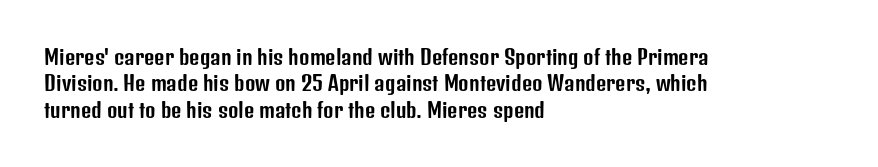
The image shows 20 px text type, upright; set left-aligned, normal line spacing (1.32x), normal letter spacing, not underlined.
